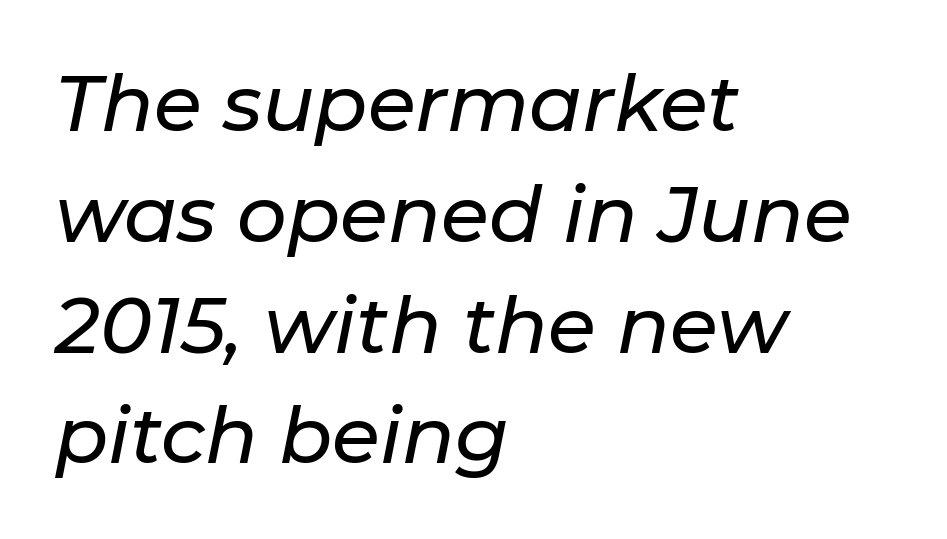
The image shows 78 px text type, italic (leaning right); set left-aligned, normal line spacing (1.42x), normal letter spacing, not underlined; low stroke contrast and a medium x-height.
